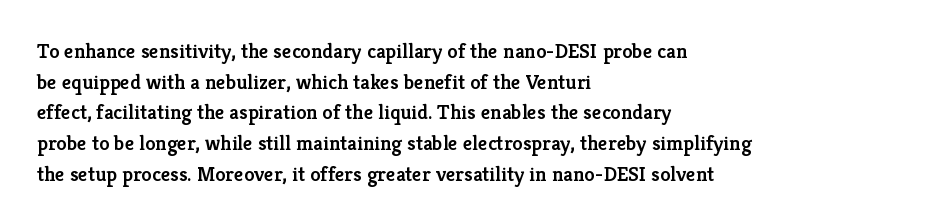
The image shows 21 px text type, upright; set left-aligned, normal line spacing (1.46x), normal letter spacing, not underlined.
